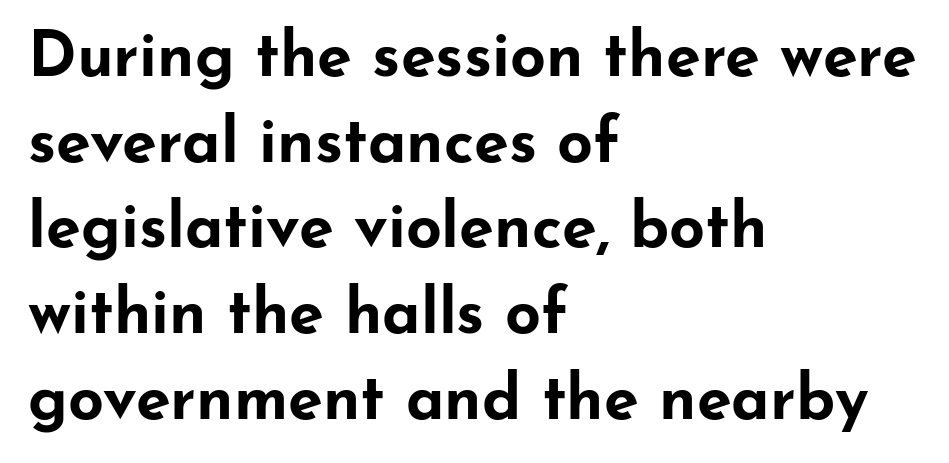
Q: Is the text bold? A: Yes.
Q: Is the text italic (slanted)? A: No, it is upright.
Q: Is the typeface a serif or a sans-serif typeface? A: Sans-serif.
Q: Is the text underlined? A: No.
Q: How is the paragraph aligned? A: Left-aligned.
Q: Is the spacing between letters normal or unusually wide? A: Normal.
Q: Is the spacing between lines tight, normal or loose? A: Normal.
Q: Width (condensed, normal, or wide)? A: Wide.
Q: Stroke contrast? A: Low.
Q: x-height? A: Small.
Q: Monospaced? A: No.
